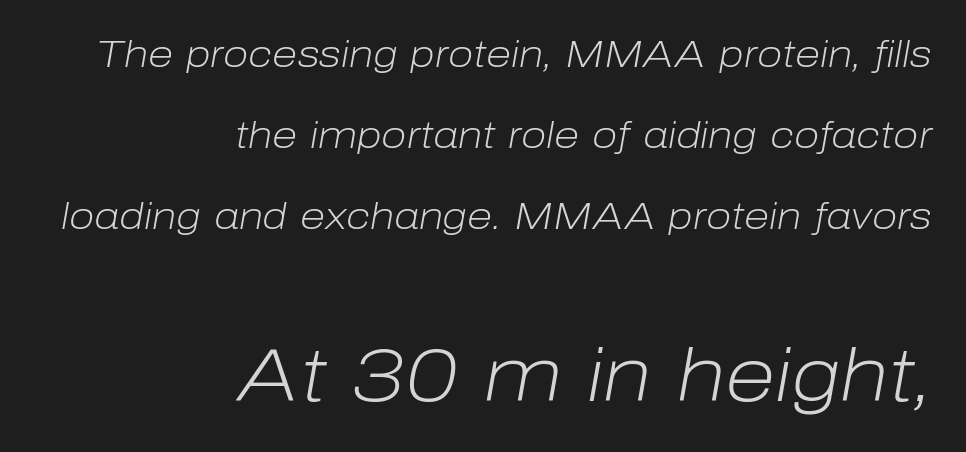
Character size in the trailing block exceeds that of the leading block. The font is comparable to plain body text, perhaps lighter. A clean baseline with only descenders dipping below it. Summary of vertical rhythm: relaxed, with wide interline spacing. Think of a printed novel: that variable character pitch is what you see here.
